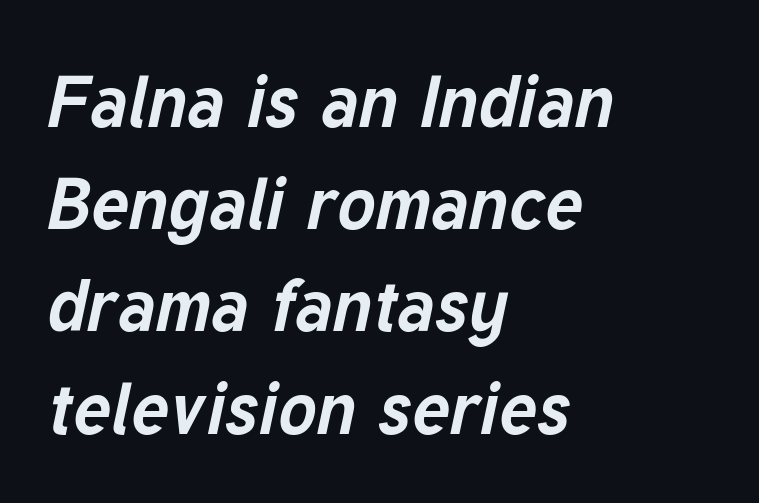
The image shows 72 px bold type, italic (leaning right); set left-aligned, normal line spacing (1.42x), normal letter spacing, not underlined; low stroke contrast and a medium x-height.
